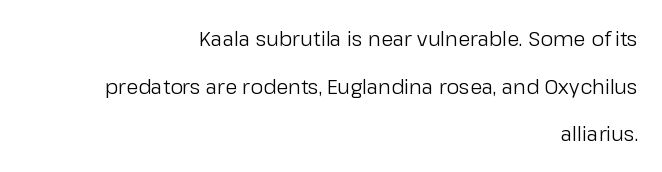
{"italic": "no", "bold": "no", "underline": "no", "align": "right", "line_spacing": "loose", "line_spacing_ratio": 2.38, "letter_spacing": "normal", "letter_spacing_em": 0.0, "glyph_px": 20}
